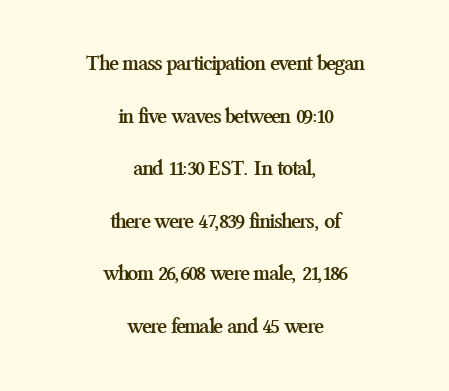
In terms of letterspacing, this is plain default setting. The axis of the letterforms is exactly vertical. Short and long lines alike share a common midpoint. Regarding leading, the lines here are spaced well apart. The passage shown is emphatically bold. The space beneath each line is pristine and unruled.
